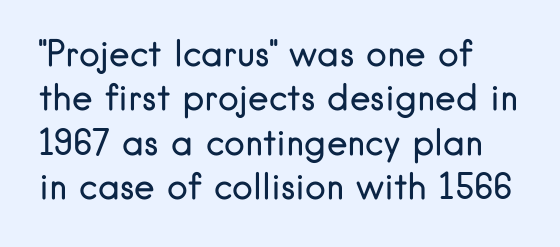
Letters have the restrained weight of plain body copy at most. Between one letter and the next there's only the usual sliver of space. Reading down the block, your eye returns to a fixed left position each line. Character widths vary here, with narrow letters taking less room than wide ones. The designer went with a sans here, leaving each stem footless.
